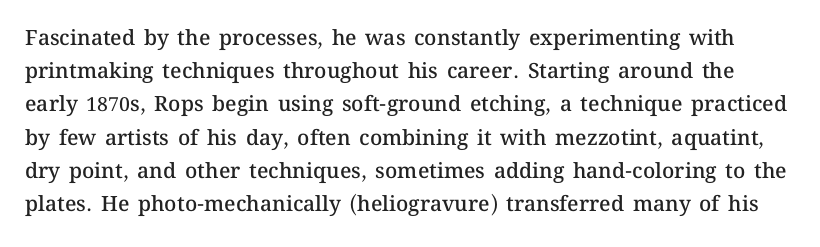
Q: Is the text bold? A: Semi-bold.
Q: Is the text italic (slanted)? A: No, it is upright.
Q: Is the text underlined? A: No.
Q: Is the spacing between letters normal or unusually wide? A: Normal.
Q: Is the spacing between lines tight, normal or loose? A: Normal.
